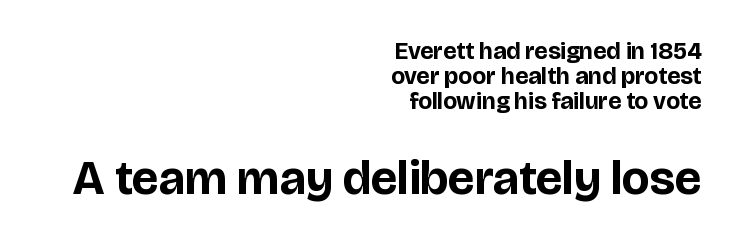
These lines carry a lot of weight — the face is fully bold. Each letter keeps its own natural width here, so spacing adapts to shape. The paragraph shown leans on its right margin. Here the glyphs are tracked normally, forming tight word shapes. Posture: straight, roman, zero tilt. The characters display no serif detailing; their extremities are plain.
